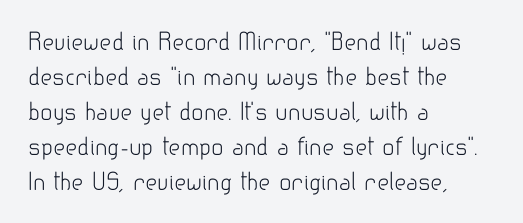
Weight: not bold — regular or lighter. The typesetter chose a ragged-right arrangement here. Each new line begins a customary step beneath the previous one. You could call the tracking neutral — neither tight nor loose. Only glyphs here, with clear space below each row. You can tell it's not italic because the verticals are truly vertical.
